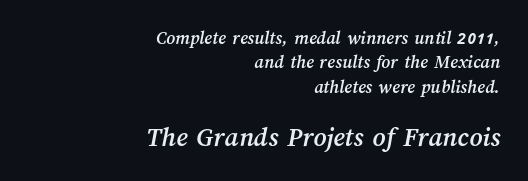
{"width": "normal", "stroke_contrast": "medium", "x_height": "medium", "monospaced": "no", "underline": "no", "align": "right", "line_spacing": "normal", "line_spacing_ratio": 1.28, "letter_spacing": "normal", "letter_spacing_em": 0.0, "larger_block": "second", "size_ratio": 1.47, "glyph_px": 28}
